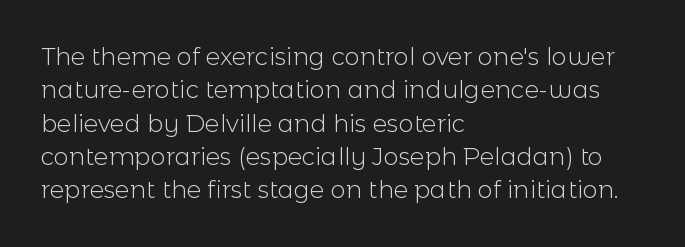
{"italic": "no", "bold": "no", "underline": "no", "align": "left", "line_spacing": "normal", "line_spacing_ratio": 1.39, "letter_spacing": "normal", "letter_spacing_em": 0.0, "glyph_px": 24}
